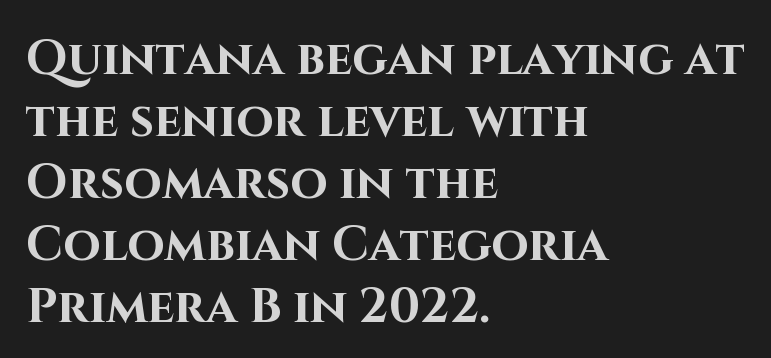
The image shows 48 px bold sans-serif type, upright; set left-aligned, normal line spacing (1.29x), normal letter spacing, not underlined; high stroke contrast and a large x-height.
